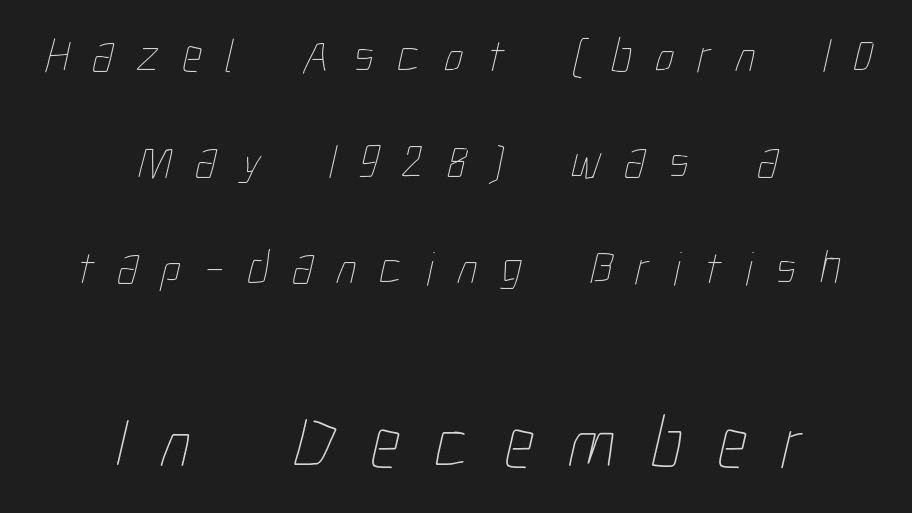
If you measured baseline to baseline, you'd find a long distance. Think of a printed novel: that variable character pitch is what you see here. Spacing between characters has been opened up far beyond the box default. Both edges are ragged and mirror each other, which tells us the setting is centered. Stem width sits at or under what a default text font uses.
